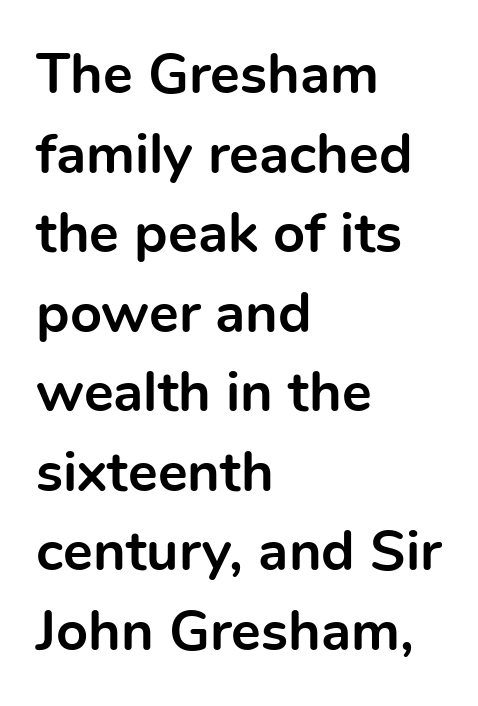
These lines carry a lot of weight — the face is fully bold. Are there feet on the stems? There aren't — it's a sans. The passage shown is typed in a proportional face where columns would drift. Rendered with straight, roman letterforms. Rows of type keep a routine distance in the vertical direction. Does extra space separate the letters? No, they use regular spacing.
